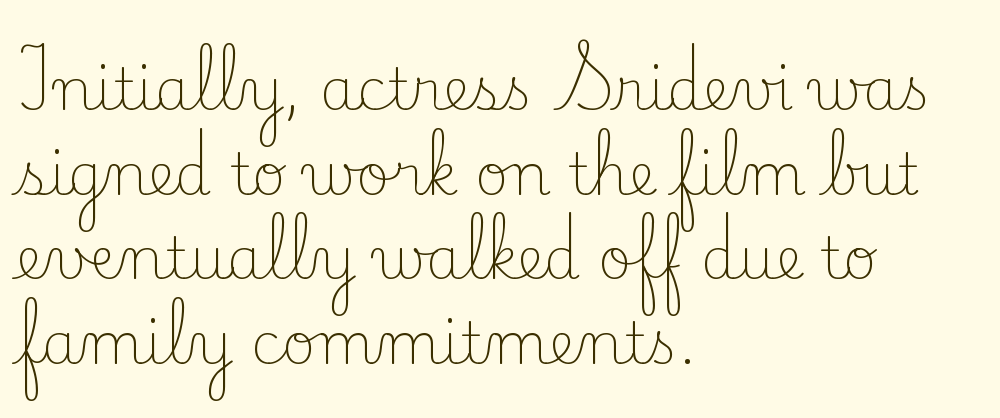
{"serif": "yes", "italic": "no", "bold": "no", "weight": "light", "width": "normal", "stroke_contrast": "low", "x_height": "small", "monospaced": "no", "underline": "no", "align": "left", "line_spacing": "normal", "line_spacing_ratio": 1.46, "letter_spacing": "normal", "letter_spacing_em": 0.0, "glyph_px": 58}
